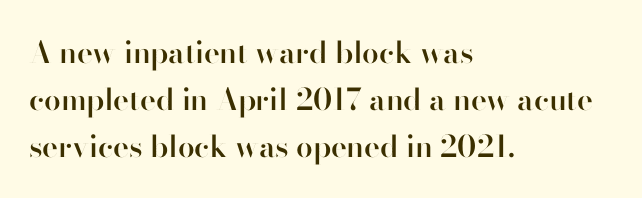
A sans-serif font was chosen for this passage. Normally led — the rows are evenly, conventionally spaced. The face used here is proportionally spaced, like ordinary book or web type. Emphasis by weight is partial: semibold. Letter spacing: default. The typesetter chose a ragged-right arrangement here.
